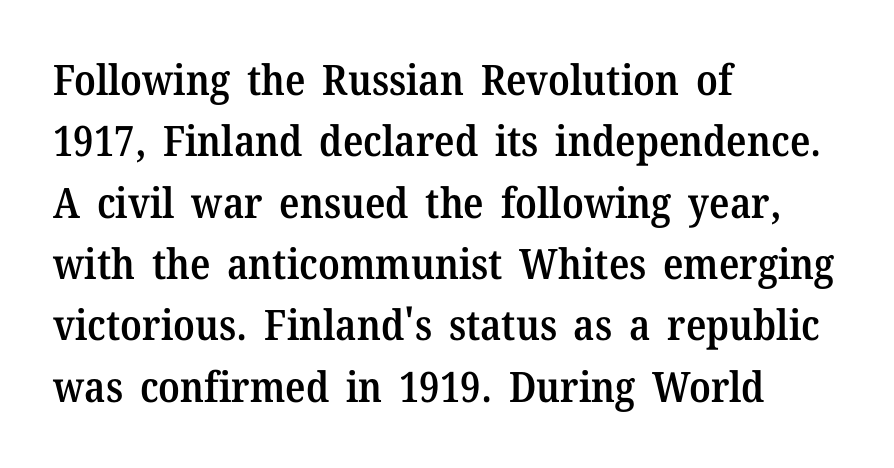
Q: Is the text bold? A: Semi-bold.
Q: Is the text italic (slanted)? A: No, it is upright.
Q: Is the typeface a serif or a sans-serif typeface? A: Serif.
Q: Is the text underlined? A: No.
Q: How is the paragraph aligned? A: Left-aligned.
Q: Is the spacing between letters normal or unusually wide? A: Normal.
Q: Is the spacing between lines tight, normal or loose? A: Normal.
Q: Width (condensed, normal, or wide)? A: Normal.
Q: Stroke contrast? A: Medium.
Q: x-height? A: Medium.
Q: Monospaced? A: No.
